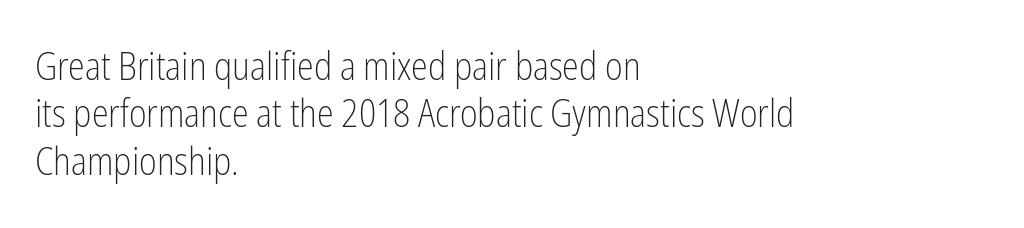
The image shows 38 px light, condensed sans-serif type, upright; set left-aligned, normal line spacing (1.25x), normal letter spacing, not underlined; low stroke contrast and a medium x-height.
